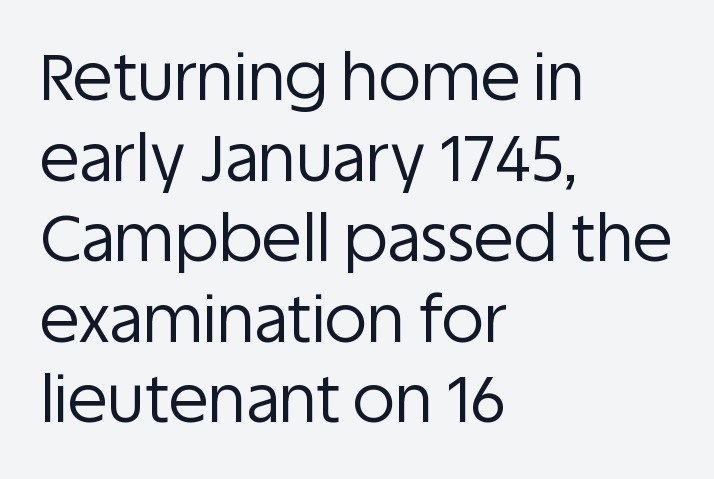
Q: Is the text bold? A: No.
Q: Is the text italic (slanted)? A: No, it is upright.
Q: Is the typeface a serif or a sans-serif typeface? A: Sans-serif.
Q: Is the text underlined? A: No.
Q: How is the paragraph aligned? A: Left-aligned.
Q: Is the spacing between letters normal or unusually wide? A: Normal.
Q: Width (condensed, normal, or wide)? A: Normal.
Q: Stroke contrast? A: Low.
Q: x-height? A: Large.
Q: Monospaced? A: No.
